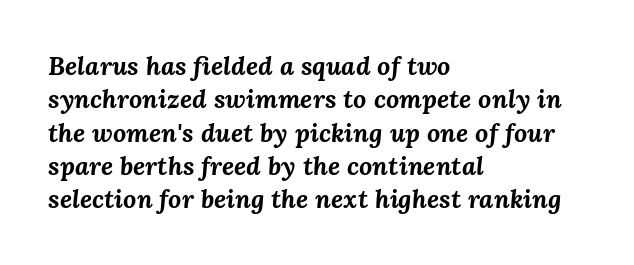
{"italic": "yes", "lean": "right", "slant_degrees": 3, "bold": "yes", "underline": "no", "align": "left", "line_spacing": "normal", "line_spacing_ratio": 1.28, "letter_spacing": "normal", "letter_spacing_em": 0.0, "glyph_px": 26}
